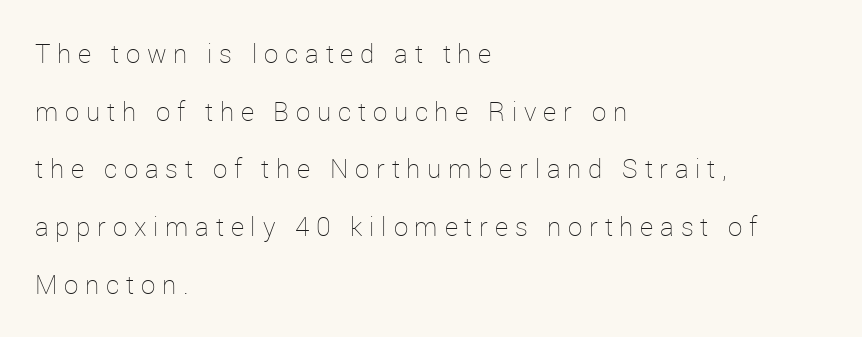
The image shows 26 px text type, upright; set left-aligned, loose line spacing (2.22x), unusually wide letter spacing (+0.26 em), not underlined.
